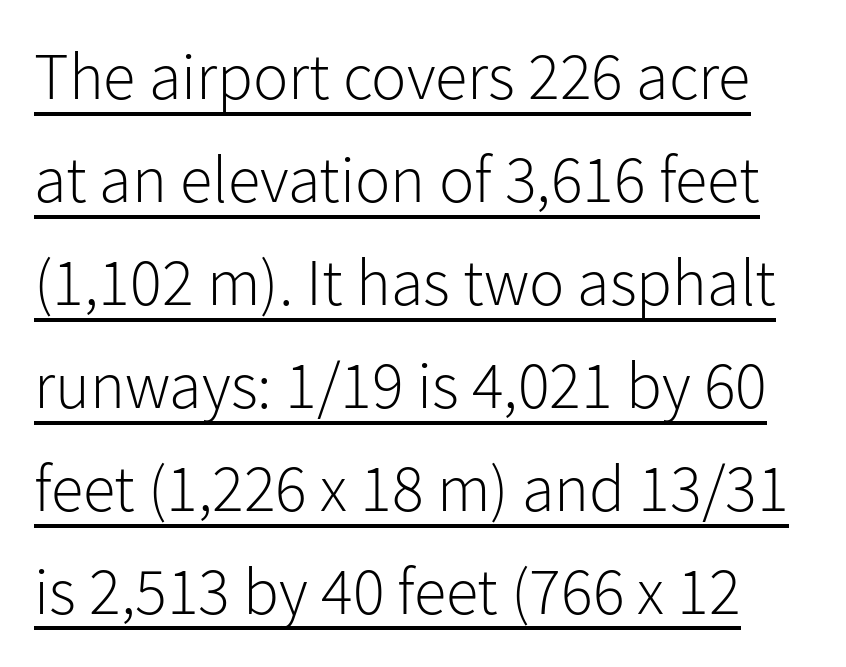
Q: Is the text bold? A: No.
Q: Is the text italic (slanted)? A: No, it is upright.
Q: Is the typeface a serif or a sans-serif typeface? A: Sans-serif.
Q: Is the text underlined? A: Yes.
Q: Is the spacing between letters normal or unusually wide? A: Normal.
Q: Is the spacing between lines tight, normal or loose? A: Normal.
Q: Width (condensed, normal, or wide)? A: Normal.
Q: Stroke contrast? A: Low.
Q: x-height? A: Medium.
Q: Monospaced? A: No.
